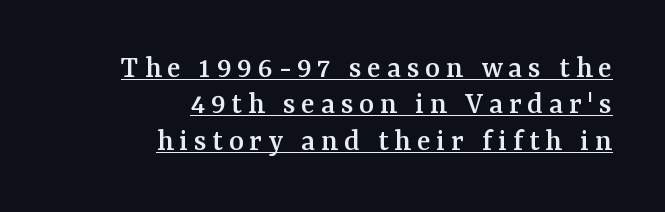
The image shows 32 px serif type, upright; set right-aligned, tight line spacing (1.14x), underlined; medium stroke contrast and a medium x-height.
